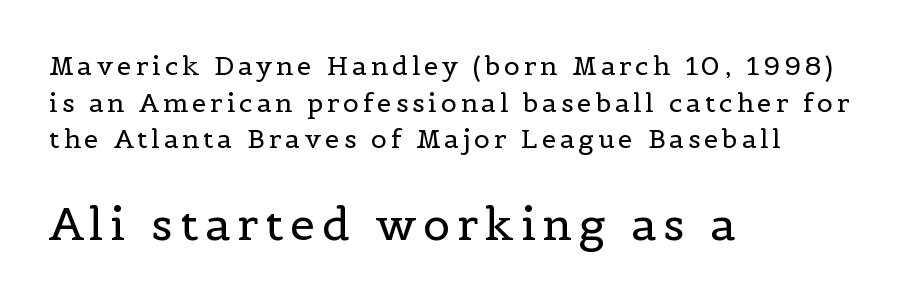
{"serif": "yes", "italic": "no", "bold": "no", "weight": "regular", "width": "normal", "x_height": "medium", "monospaced": "no", "underline": "no", "align": "left", "line_spacing": "normal", "line_spacing_ratio": 1.41, "larger_block": "second", "size_ratio": 1.73, "glyph_px": 45}
